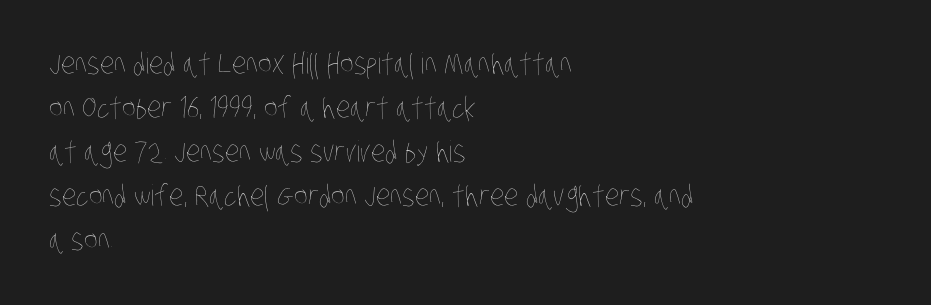
{"bold": "no", "weight": "thin", "width": "condensed", "stroke_contrast": "low", "x_height": "large", "monospaced": "no", "underline": "no", "align": "left", "line_spacing": "normal", "line_spacing_ratio": 1.52, "letter_spacing": "normal", "letter_spacing_em": 0.0, "glyph_px": 29}
